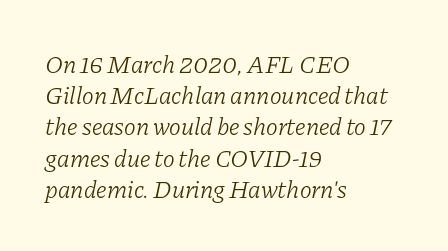
Tracking value appears to be zero — textbook default spacing. Quick note: underline off. The passage shown stacks its lines at a standard gap. The font's italic variant was chosen for this text. The text block is weighted toward the left margin, trailing off unevenly rightward. Each stroke keeps to a modest, everyday thickness or less.
